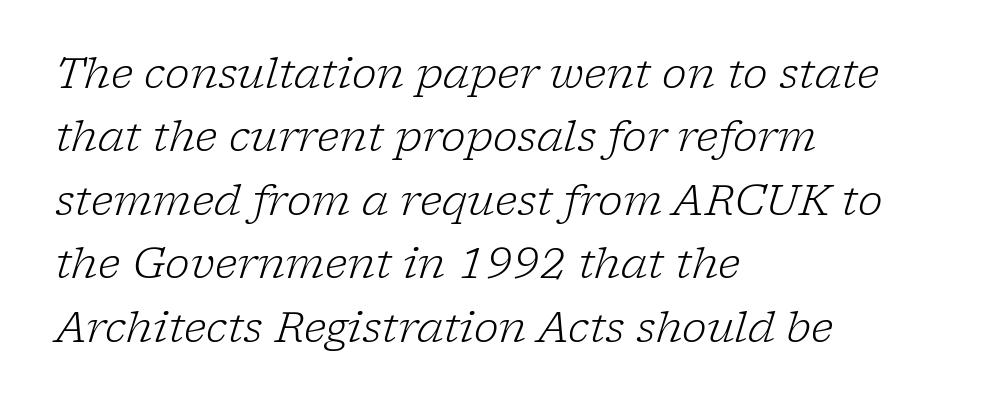
The image shows 42 px light serif type, italic (leaning right); set left-aligned, normal line spacing (1.51x), normal letter spacing, not underlined; low stroke contrast and a medium x-height.
